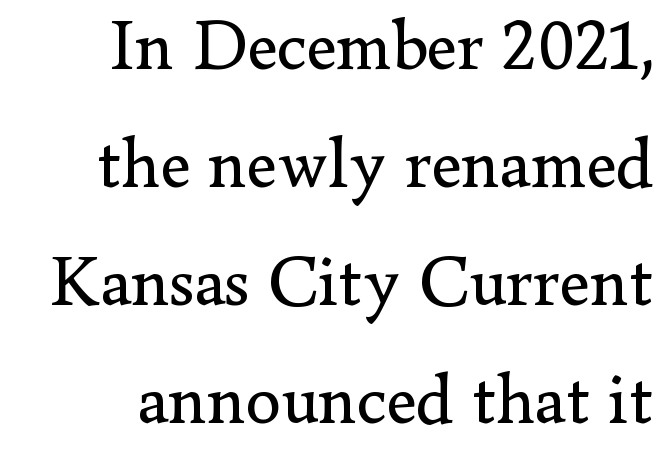
{"serif": "yes", "italic": "no", "bold": "no", "weight": "regular", "width": "normal", "stroke_contrast": "low", "x_height": "small", "monospaced": "no", "underline": "no", "line_spacing": "normal", "line_spacing_ratio": 1.66, "letter_spacing": "normal", "letter_spacing_em": 0.0, "glyph_px": 71}
